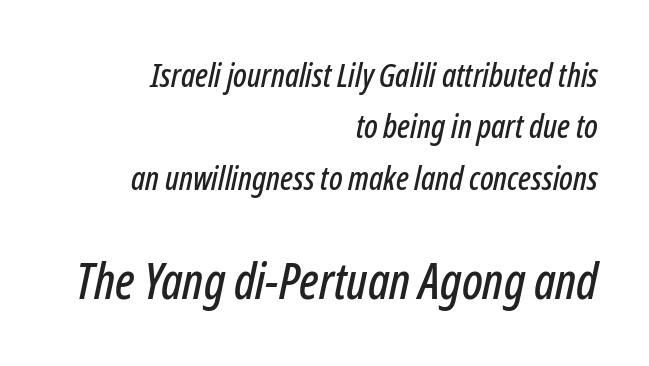
{"italic": "yes", "lean": "right", "slant_degrees": 12, "width": "condensed", "stroke_contrast": "low", "x_height": "medium", "monospaced": "no", "underline": "no", "align": "right", "line_spacing": "normal", "line_spacing_ratio": 1.56, "letter_spacing": "normal", "letter_spacing_em": 0.0, "larger_block": "second", "size_ratio": 1.52, "glyph_px": 50}
